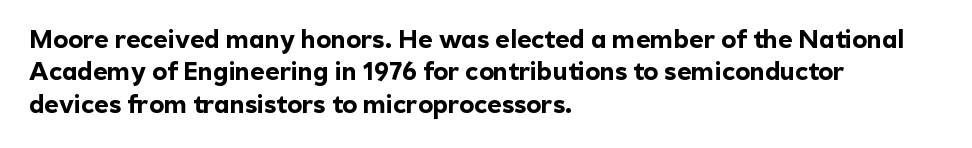
The image shows 25 px bold type, upright; set left-aligned, normal line spacing (1.3x), normal letter spacing, not underlined.
